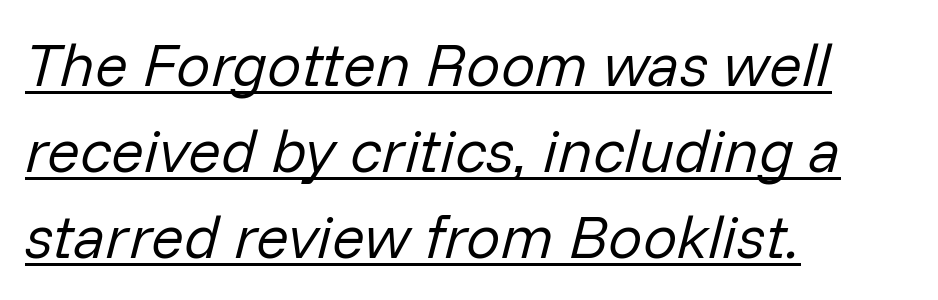
Q: Is the text bold? A: No.
Q: Is the text italic (slanted)? A: Yes, it leans right by about 14 degrees.
Q: Is the text underlined? A: Yes.
Q: How is the paragraph aligned? A: Left-aligned.
Q: Is the spacing between letters normal or unusually wide? A: Normal.
Q: Is the spacing between lines tight, normal or loose? A: Normal.
Q: Width (condensed, normal, or wide)? A: Normal.
Q: Stroke contrast? A: Low.
Q: x-height? A: Medium.
Q: Monospaced? A: No.
